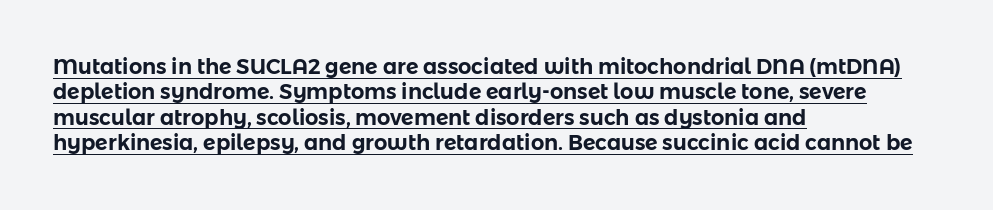
Q: Is the text italic (slanted)? A: No, it is upright.
Q: Is the text underlined? A: Yes.
Q: How is the paragraph aligned? A: Left-aligned.
Q: Is the spacing between letters normal or unusually wide? A: Normal.
